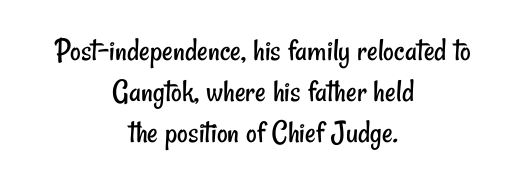
{"serif": "no", "bold": "no", "weight": "regular", "width": "condensed", "stroke_contrast": "low", "x_height": "small", "monospaced": "no", "underline": "no", "align": "center", "line_spacing": "normal", "line_spacing_ratio": 1.25, "letter_spacing": "normal", "letter_spacing_em": 0.0, "glyph_px": 33}
